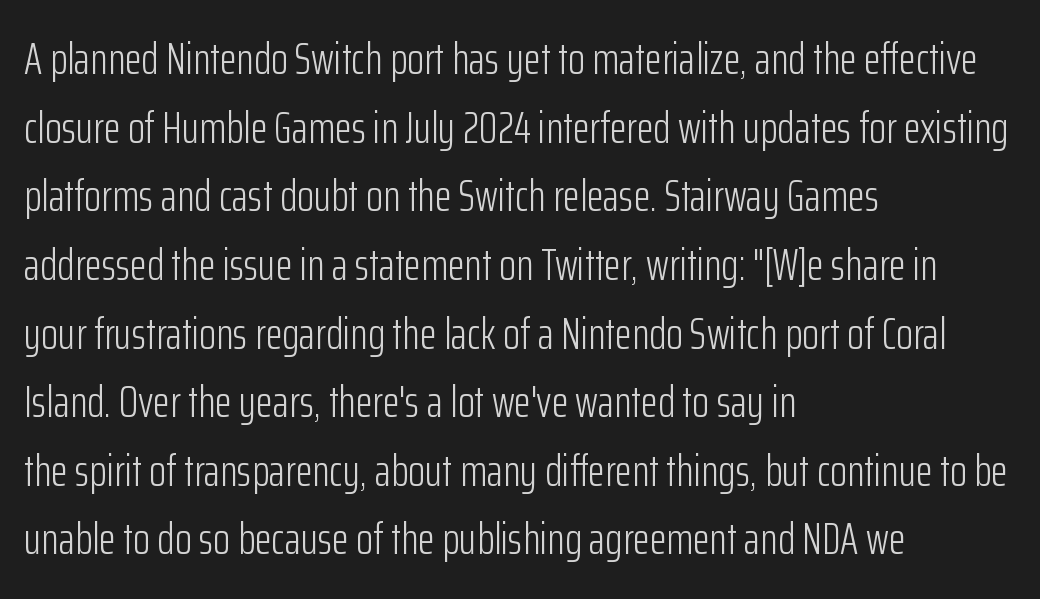
Varying glyph widths throughout — classic text-font behaviour. Letters have the restrained weight of plain body copy at most. Upright lettering throughout. Clear beneath every line of the passage.
